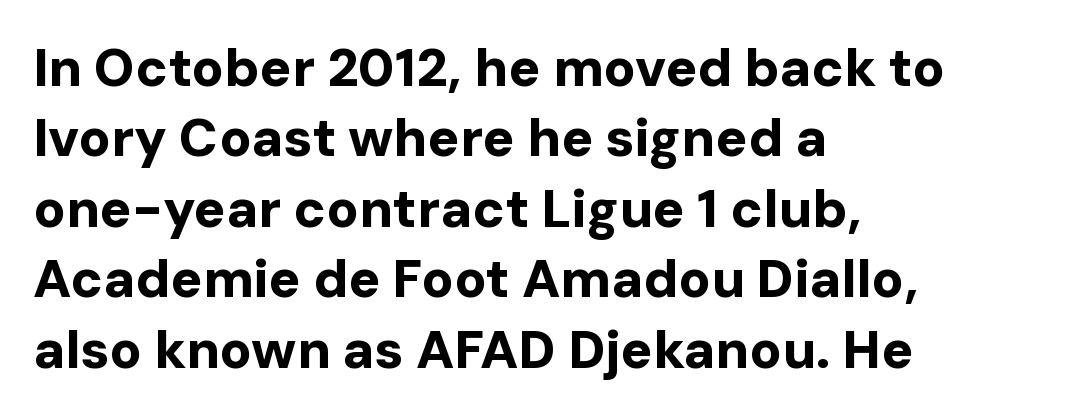
Q: Is the text bold? A: Yes.
Q: Is the text italic (slanted)? A: No, it is upright.
Q: Is the typeface a serif or a sans-serif typeface? A: Sans-serif.
Q: Is the text underlined? A: No.
Q: How is the paragraph aligned? A: Left-aligned.
Q: Is the spacing between letters normal or unusually wide? A: Normal.
Q: Is the spacing between lines tight, normal or loose? A: Normal.
Q: Width (condensed, normal, or wide)? A: Normal.
Q: Stroke contrast? A: Low.
Q: x-height? A: Medium.
Q: Monospaced? A: No.
